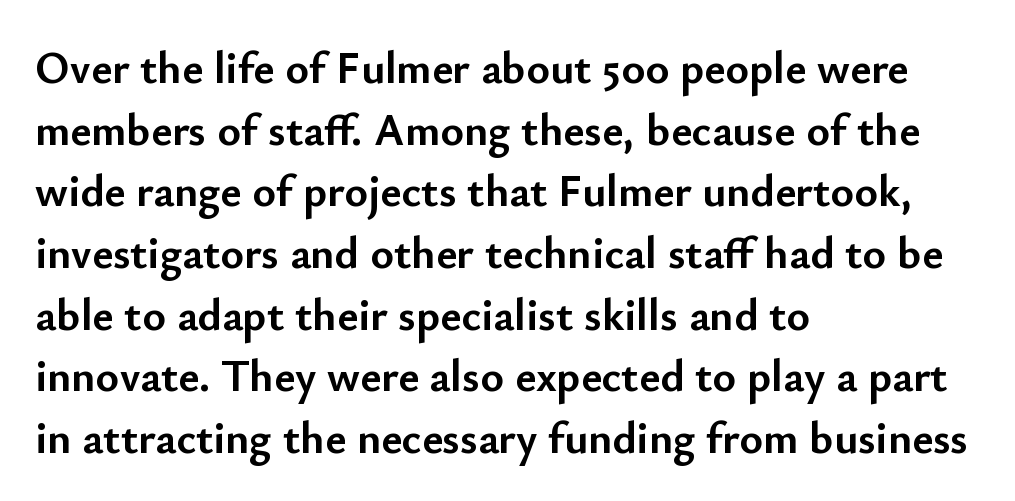
{"serif": "no", "italic": "no", "bold": "yes", "weight": "semibold", "width": "normal", "stroke_contrast": "low", "x_height": "small", "monospaced": "no", "underline": "no", "align": "left", "line_spacing": "normal", "line_spacing_ratio": 1.37, "letter_spacing": "normal", "letter_spacing_em": 0.0, "glyph_px": 45}
